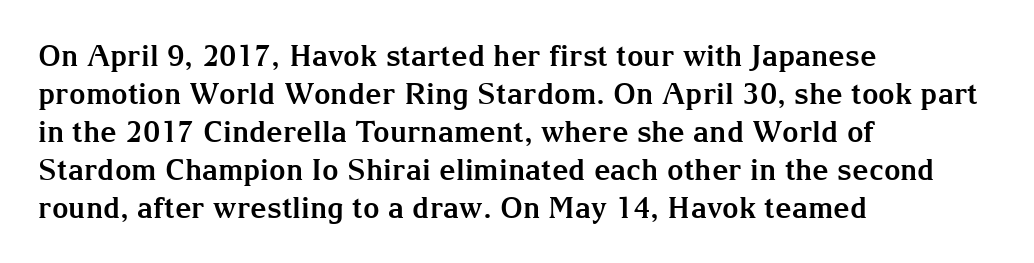
The image shows 29 px bold serif type, upright; set left-aligned, normal line spacing (1.31x), normal letter spacing, not underlined; medium stroke contrast and a medium x-height.
